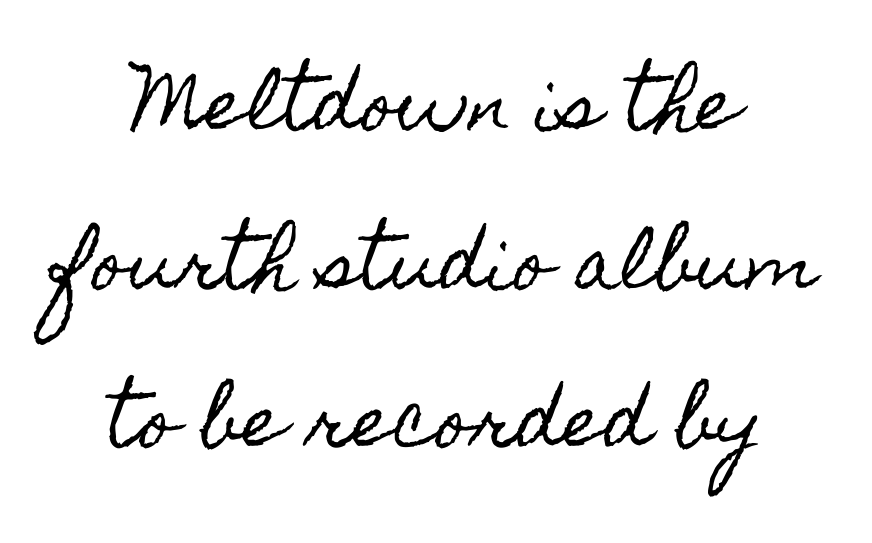
{"width": "condensed", "x_height": "small", "monospaced": "no", "underline": "no", "align": "center", "line_spacing": "loose", "line_spacing_ratio": 2.3, "letter_spacing": "normal", "letter_spacing_em": 0.0, "glyph_px": 69}
